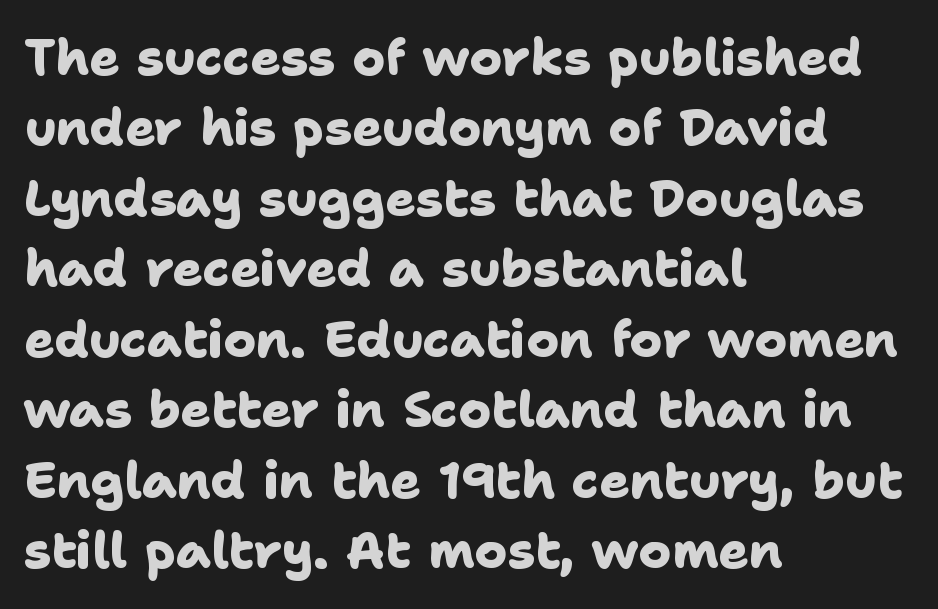
Q: Is the text bold? A: Yes.
Q: Is the typeface a serif or a sans-serif typeface? A: Sans-serif.
Q: Is the text underlined? A: No.
Q: How is the paragraph aligned? A: Left-aligned.
Q: Is the spacing between letters normal or unusually wide? A: Normal.
Q: Is the spacing between lines tight, normal or loose? A: Normal.
Q: Width (condensed, normal, or wide)? A: Normal.
Q: Stroke contrast? A: Low.
Q: x-height? A: Medium.
Q: Monospaced? A: No.
